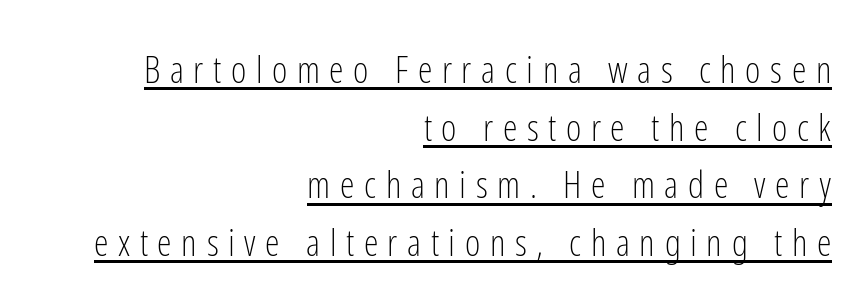
The passage shown is underscored from start to finish. Line endings align vertically; line beginnings do not. Spacing between characters has been opened up far beyond the box default. Line spacing here is normal. The cut favours lightness, reaching ordinary text weight at its darkest.
